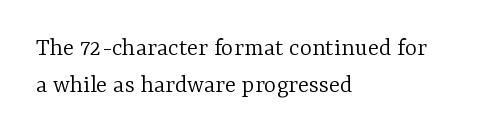
Rule under the text: the space is simply empty. The tracking reads as untouched default to a designer's eye. Compared with a typical body face, this is equally light or lighter still. A student would call this left alignment; a typographer would say flush left, rag right. The rows are spaced the way most documents space them.
